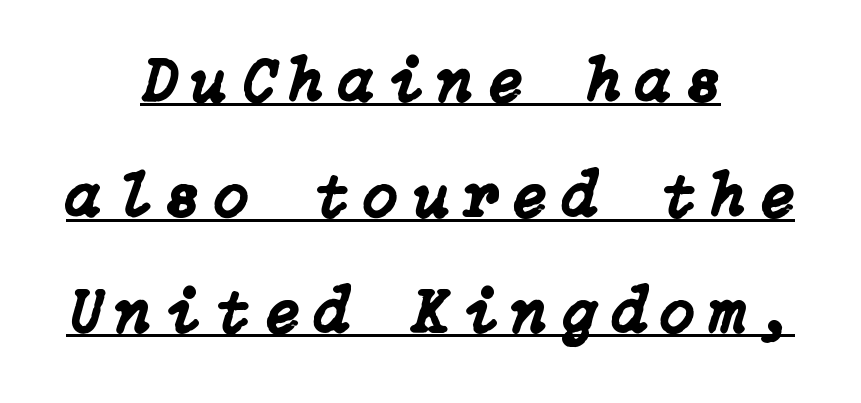
The image shows 63 px text type, italic (leaning right); set centered, line spacing 1.83x, unusually wide letter spacing (+0.24 em), underlined; low stroke contrast and a medium x-height.
